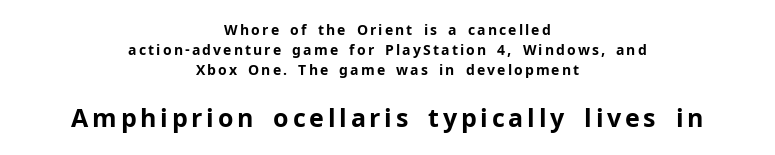
{"italic": "no", "bold": "yes", "underline": "no", "align": "center", "line_spacing": "normal", "line_spacing_ratio": 1.42, "larger_block": "second", "size_ratio": 1.79, "glyph_px": 25}
